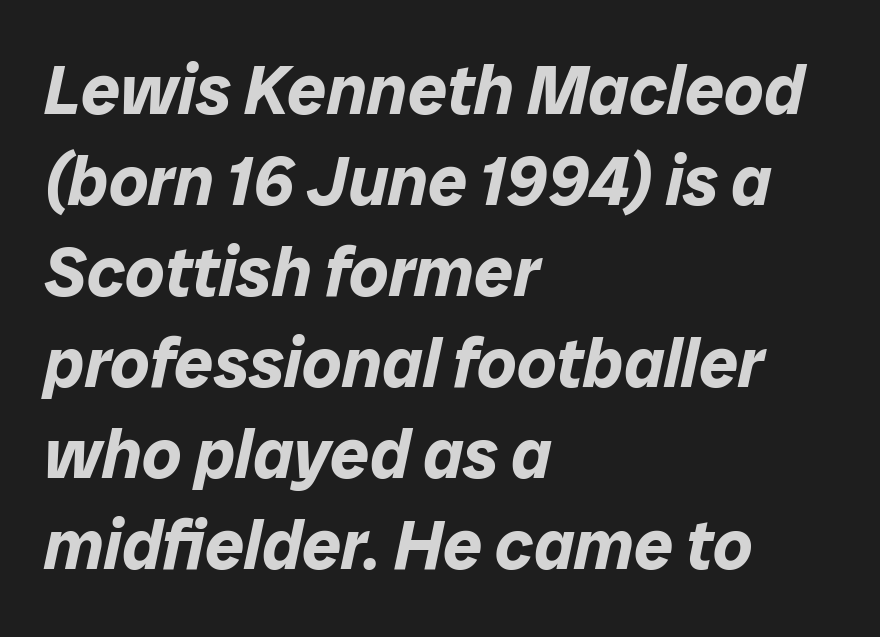
Line starts are locked; line ends wander. Does the leading feel generous? No, just average. The strokes are fattened all the way to bold. Default kerning and tracking; the words read as compact shapes.
